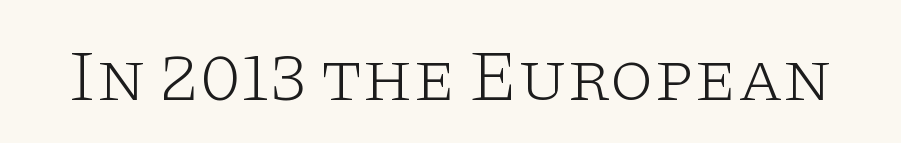
The image shows 72 px light, wide serif type, upright; set normal letter spacing, not underlined; low stroke contrast and a large x-height.
